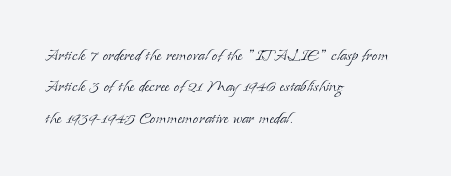
The image shows 20 px text type; set left-aligned, normal line spacing (1.57x), normal letter spacing, not underlined.
